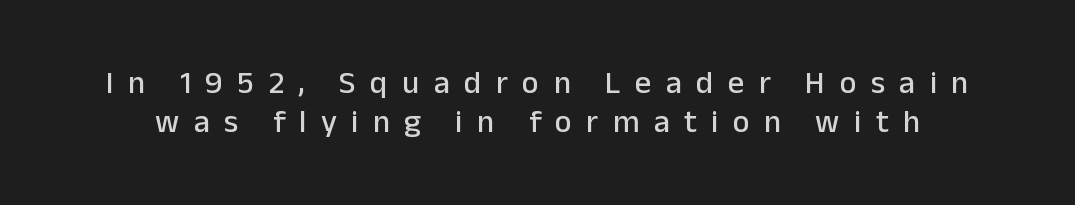
This sample uses an upright cut, with every glyph sitting square on the baseline. A typesetter would call this proportional, since set widths differ per character. The words here are not underlined. What kind of face is this? One without serifs — a sans.
